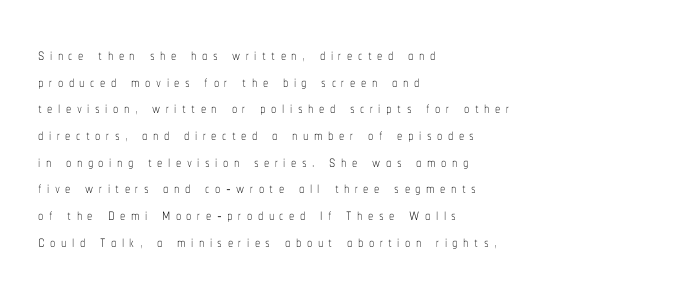
The image shows 21 px text type, upright; set left-aligned, normal line spacing (1.27x), unusually wide letter spacing (+0.26 em), not underlined.
